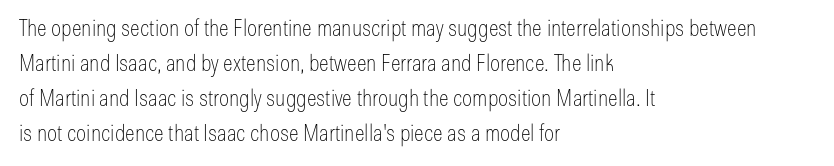
{"italic": "no", "bold": "no", "underline": "no", "align": "left", "line_spacing": "normal", "line_spacing_ratio": 1.52, "letter_spacing": "normal", "letter_spacing_em": 0.0, "glyph_px": 23}
